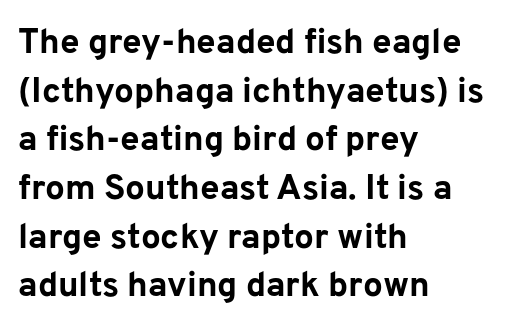
{"serif": "no", "italic": "no", "bold": "yes", "weight": "bold", "width": "normal", "stroke_contrast": "low", "x_height": "medium", "monospaced": "no", "underline": "no", "align": "left", "line_spacing": "normal", "line_spacing_ratio": 1.39, "letter_spacing": "normal", "letter_spacing_em": 0.0, "glyph_px": 35}
